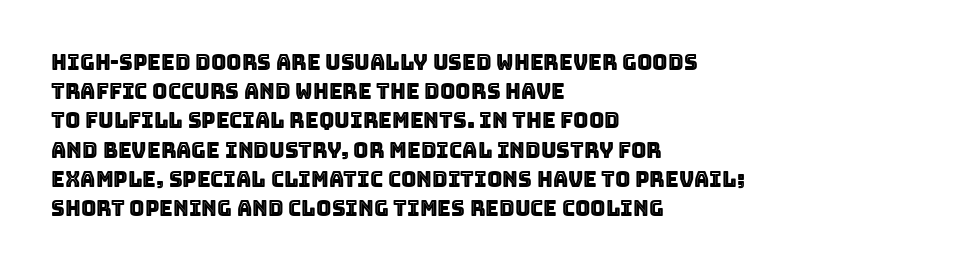
The image shows 21 px text type, upright; set left-aligned, normal line spacing (1.39x), normal letter spacing, not underlined.
